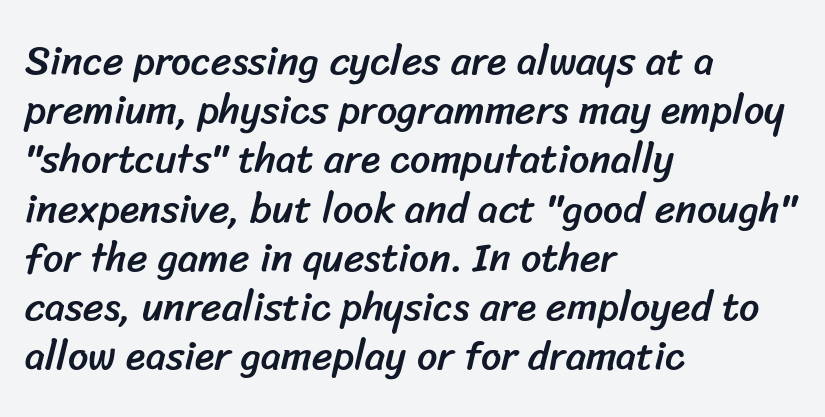
The image shows 40 px sans-serif type; set left-aligned, line spacing 1.23x, normal letter spacing, not underlined; low stroke contrast and a medium x-height.
